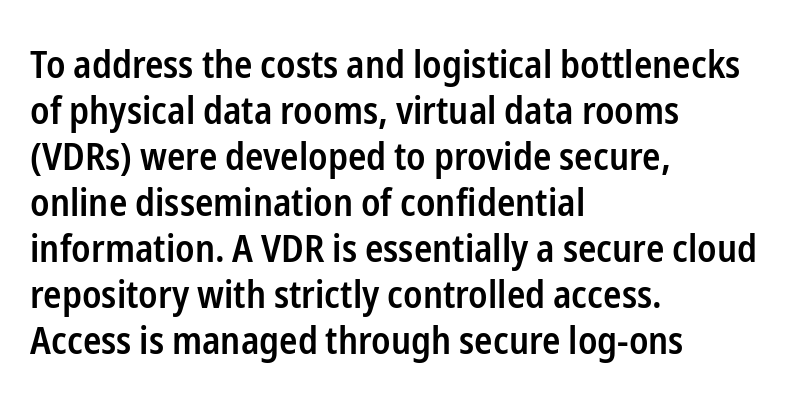
Q: Is the text bold? A: Semi-bold.
Q: Is the text italic (slanted)? A: No, it is upright.
Q: Is the typeface a serif or a sans-serif typeface? A: Sans-serif.
Q: Is the text underlined? A: No.
Q: How is the paragraph aligned? A: Left-aligned.
Q: Is the spacing between letters normal or unusually wide? A: Normal.
Q: Width (condensed, normal, or wide)? A: Condensed.
Q: Stroke contrast? A: Low.
Q: x-height? A: Medium.
Q: Monospaced? A: No.
